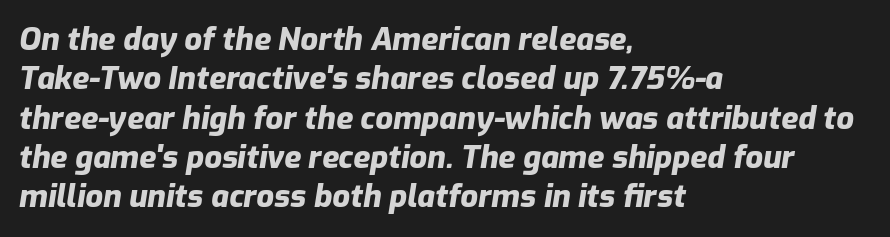
Look at the stroke-to-counter ratio: heavy, a bold. Looking at the ascenders, they clearly lean. A typesetter would call this leading conventional body-copy spacing. The gaps between neighbouring characters are ordinary and unremarkable.
